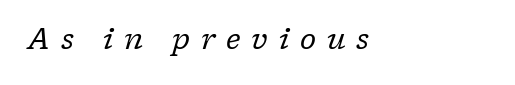
Q: Is the text bold? A: No.
Q: Is the text italic (slanted)? A: Yes, it leans right by about 17 degrees.
Q: Is the typeface a serif or a sans-serif typeface? A: Serif.
Q: Is the text underlined? A: No.
Q: How is the paragraph aligned? A: Left-aligned.
Q: Is the spacing between letters normal or unusually wide? A: Unusually wide.
Q: Width (condensed, normal, or wide)? A: Normal.
Q: Stroke contrast? A: Low.
Q: x-height? A: Medium.
Q: Monospaced? A: No.
